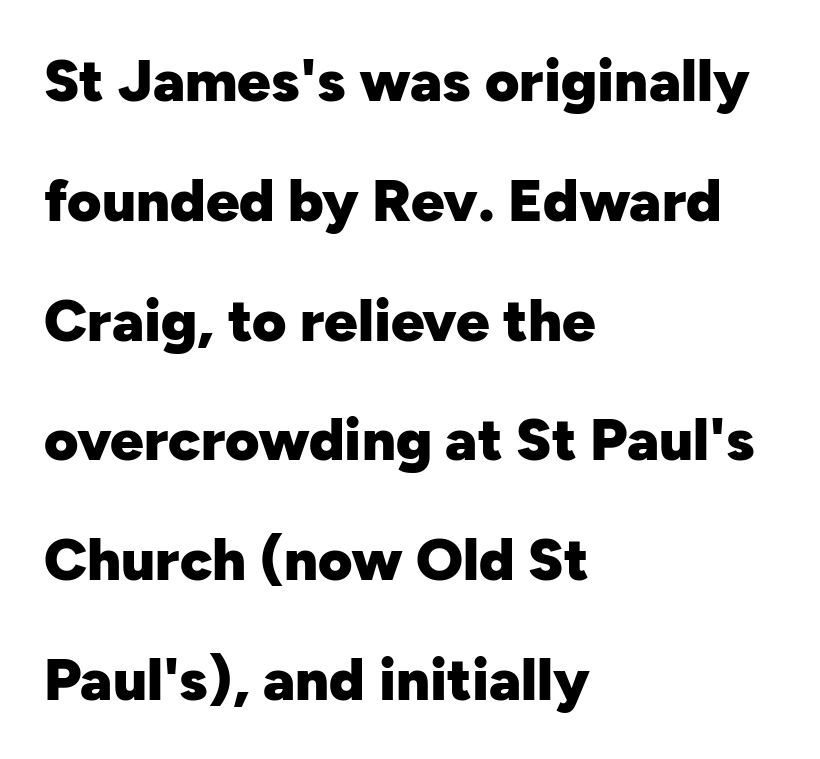
Q: Is the text bold? A: Yes.
Q: Is the text italic (slanted)? A: No, it is upright.
Q: Is the typeface a serif or a sans-serif typeface? A: Sans-serif.
Q: Is the text underlined? A: No.
Q: How is the paragraph aligned? A: Left-aligned.
Q: Is the spacing between letters normal or unusually wide? A: Normal.
Q: Is the spacing between lines tight, normal or loose? A: Loose.
Q: Width (condensed, normal, or wide)? A: Normal.
Q: Stroke contrast? A: Low.
Q: x-height? A: Medium.
Q: Monospaced? A: No.
